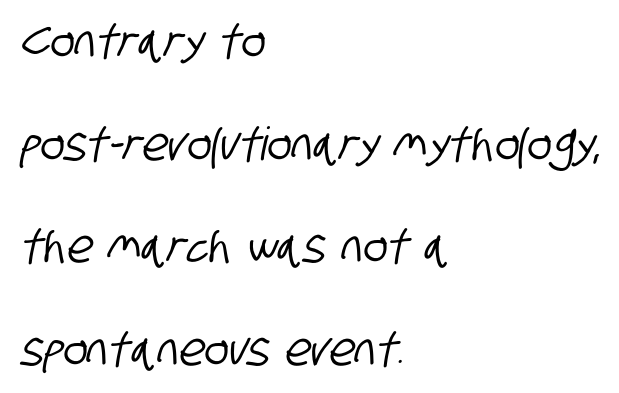
{"serif": "no", "width": "condensed", "stroke_contrast": "low", "x_height": "large", "monospaced": "no", "underline": "no", "align": "left", "line_spacing": "loose", "line_spacing_ratio": 2.23, "letter_spacing": "normal", "letter_spacing_em": 0.0, "glyph_px": 46}
